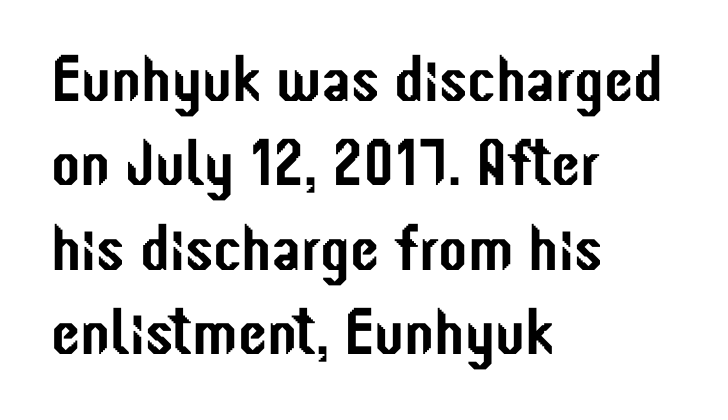
These lines keep a tight, regular rhythm from letter to letter. Looks like regular typesetting: each glyph gets only the width it needs. You can tell from the bare stems that sans-serif type was used. The words here are not underlined. Style check: upright.
